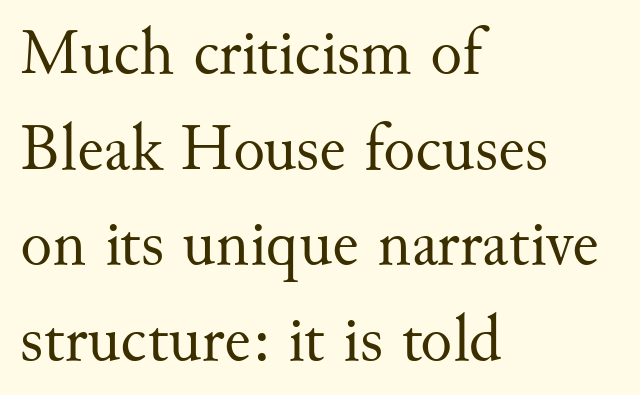
{"serif": "yes", "italic": "no", "bold": "no", "weight": "regular", "width": "normal", "stroke_contrast": "medium", "x_height": "small", "monospaced": "no", "underline": "no", "align": "left", "line_spacing": "normal", "line_spacing_ratio": 1.45, "letter_spacing": "normal", "letter_spacing_em": 0.0, "glyph_px": 66}
